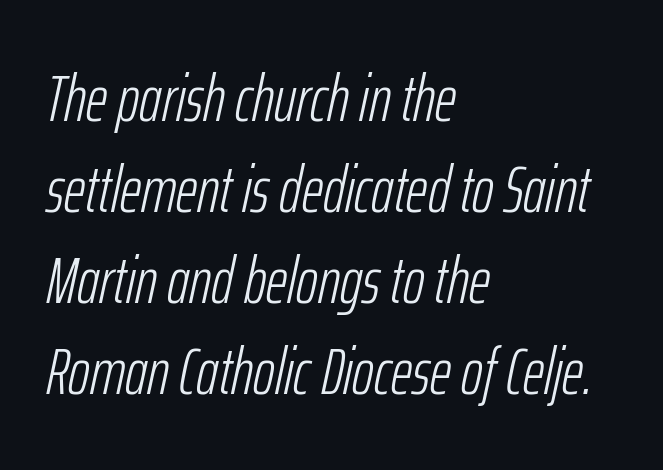
Honestly, there is no underline to notice here at all. A typesetter would call this zero additional tracking. The block of text has a typical density, with ordinary space between rows. Is the block centered? No — it sits flush against the left margin. Each letter keeps its own natural width here, so spacing adapts to shape.
